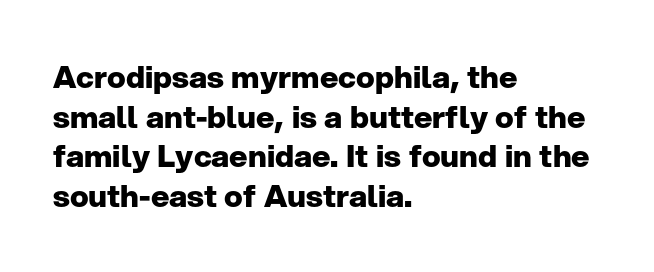
{"serif": "no", "italic": "no", "bold": "yes", "weight": "heavy", "width": "normal", "stroke_contrast": "low", "x_height": "medium", "monospaced": "no", "underline": "no", "align": "left", "line_spacing": "normal", "line_spacing_ratio": 1.28, "letter_spacing": "normal", "letter_spacing_em": 0.0, "glyph_px": 31}
